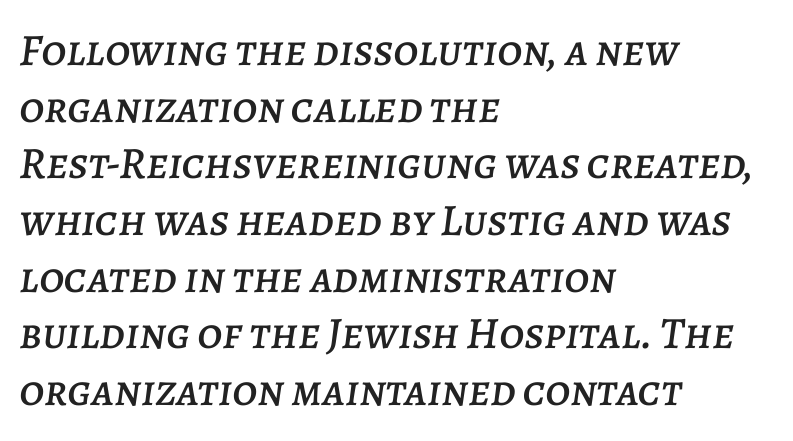
Q: Is the text italic (slanted)? A: Yes, it leans right by about 7 degrees.
Q: Is the text underlined? A: No.
Q: How is the paragraph aligned? A: Left-aligned.
Q: Is the spacing between letters normal or unusually wide? A: Normal.
Q: Is the spacing between lines tight, normal or loose? A: Normal.
Q: Width (condensed, normal, or wide)? A: Normal.
Q: Stroke contrast? A: Low.
Q: x-height? A: Large.
Q: Monospaced? A: No.
